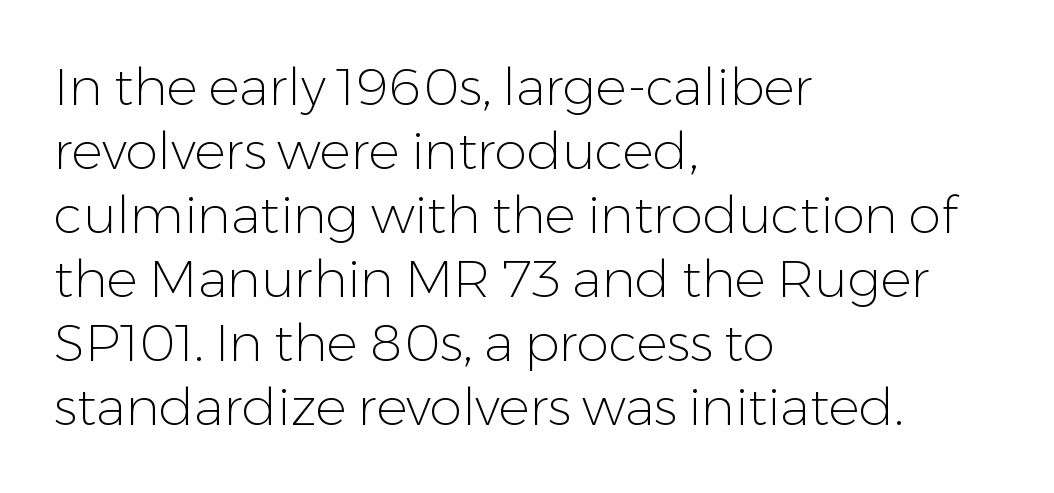
{"serif": "no", "italic": "no", "bold": "no", "weight": "light", "width": "normal", "stroke_contrast": "low", "x_height": "medium", "monospaced": "no", "underline": "no", "align": "left", "line_spacing_ratio": 1.23, "letter_spacing": "normal", "letter_spacing_em": 0.0, "glyph_px": 52}
